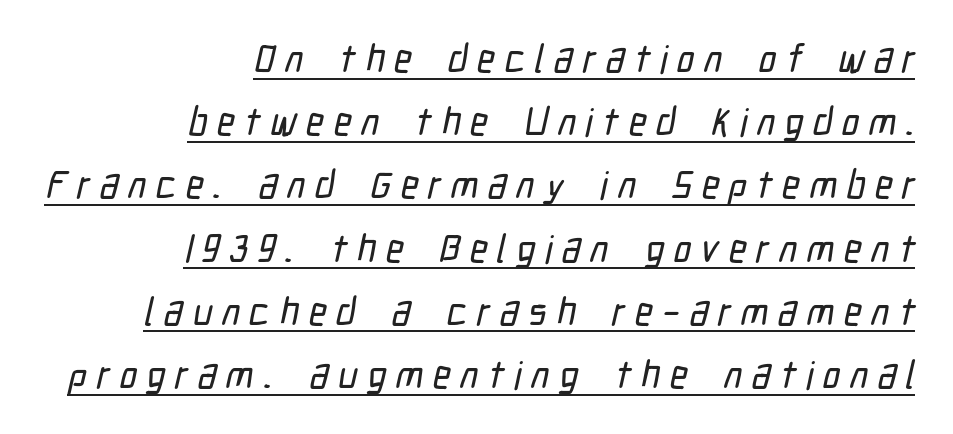
{"serif": "no", "width": "condensed", "stroke_contrast": "low", "x_height": "medium", "monospaced": "no", "underline": "yes", "align": "right", "line_spacing": "normal", "line_spacing_ratio": 1.62, "letter_spacing": "wide", "letter_spacing_em": 0.24, "glyph_px": 39}
